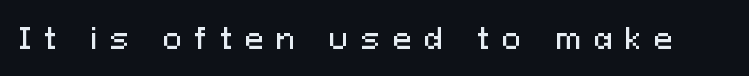
Q: Is the text italic (slanted)? A: No, it is upright.
Q: Is the typeface a serif or a sans-serif typeface? A: Sans-serif.
Q: Is the text underlined? A: No.
Q: Is the spacing between letters normal or unusually wide? A: Unusually wide.
Q: Width (condensed, normal, or wide)? A: Normal.
Q: Stroke contrast? A: Medium.
Q: x-height? A: Medium.
Q: Monospaced? A: No.
